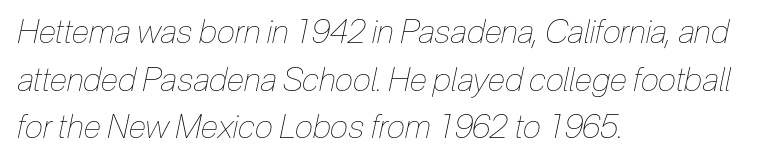
The letterforms sit shoulder to shoulder at normal distance. Proportional: the letters do not fall into vertical columns. Looking at the ascenders, they clearly lean. Bare-footed words on every line.
